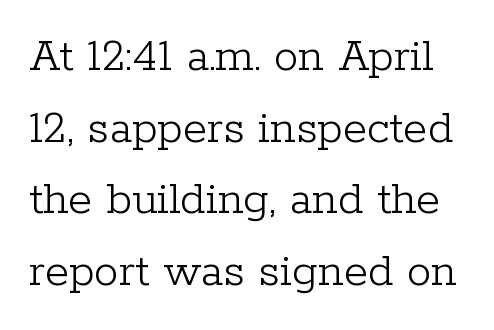
Character widths vary here, with narrow letters taking less room than wide ones. Note: serifs present on the glyphs. The words here are not underlined. Stroke mass is kept to a normal reading level or below. This is the regular roman posture of the typeface. The vertical gap from one line to the next is medium.
